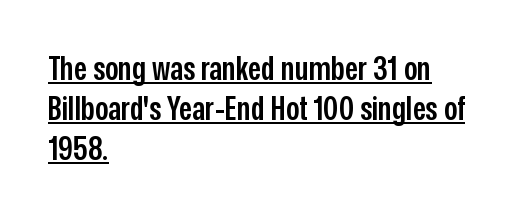
Q: Is the text bold? A: Semi-bold.
Q: Is the text italic (slanted)? A: No, it is upright.
Q: Is the typeface a serif or a sans-serif typeface? A: Sans-serif.
Q: Is the text underlined? A: Yes.
Q: How is the paragraph aligned? A: Left-aligned.
Q: Is the spacing between letters normal or unusually wide? A: Normal.
Q: Width (condensed, normal, or wide)? A: Condensed.
Q: Stroke contrast? A: Low.
Q: x-height? A: Medium.
Q: Monospaced? A: No.
